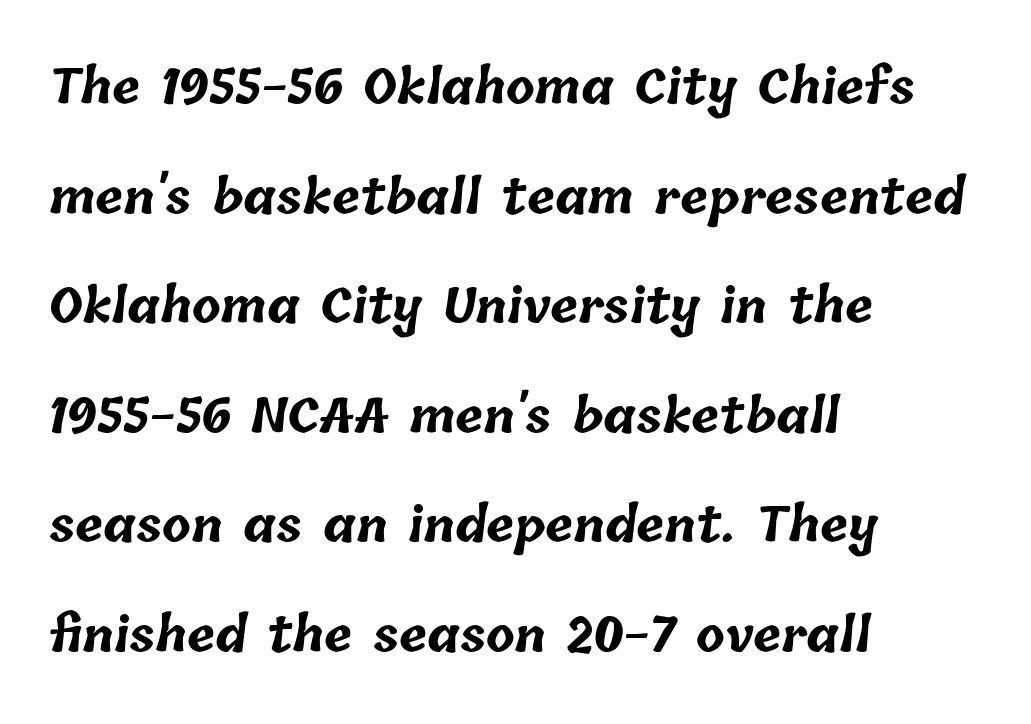
The image shows 47 px bold type; set left-aligned, loose line spacing (2.33x), normal letter spacing, not underlined; low stroke contrast and a medium x-height.
